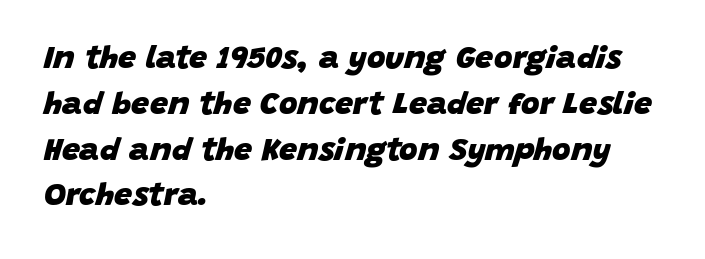
{"italic": "yes", "lean": "right", "slant_degrees": 15, "bold": "yes", "weight": "heavy", "width": "normal", "stroke_contrast": "low", "x_height": "large", "monospaced": "no", "underline": "no", "align": "left", "line_spacing": "normal", "line_spacing_ratio": 1.43, "letter_spacing": "normal", "letter_spacing_em": 0.0, "glyph_px": 32}
